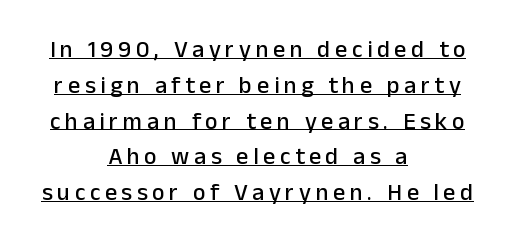
The image shows 24 px text type, upright; set centered, normal line spacing (1.49x), underlined.
